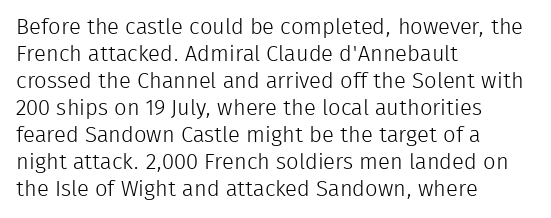
{"italic": "no", "bold": "no", "underline": "no", "align": "left", "line_spacing_ratio": 1.23, "letter_spacing": "normal", "letter_spacing_em": 0.0, "glyph_px": 22}
